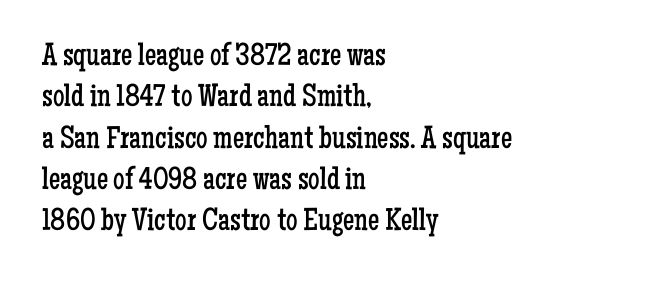
Examine the stroke ends and you'll spot serifs. Tracking here is standard; glyphs follow each other at the usual distance. The passage shown stacks its lines at a standard gap. Here the designer chose a conventional face with non-uniform glyph widths.
